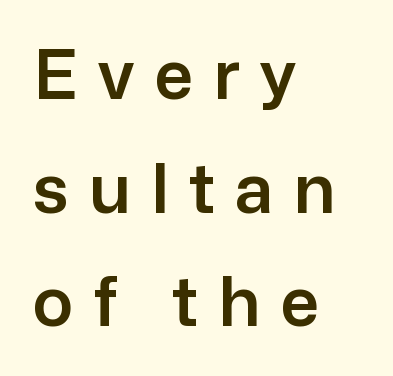
Q: Is the text italic (slanted)? A: No, it is upright.
Q: Is the typeface a serif or a sans-serif typeface? A: Sans-serif.
Q: Is the text underlined? A: No.
Q: How is the paragraph aligned? A: Left-aligned.
Q: Is the spacing between letters normal or unusually wide? A: Unusually wide.
Q: Is the spacing between lines tight, normal or loose? A: Normal.
Q: Width (condensed, normal, or wide)? A: Normal.
Q: Stroke contrast? A: Low.
Q: x-height? A: Medium.
Q: Monospaced? A: No.
